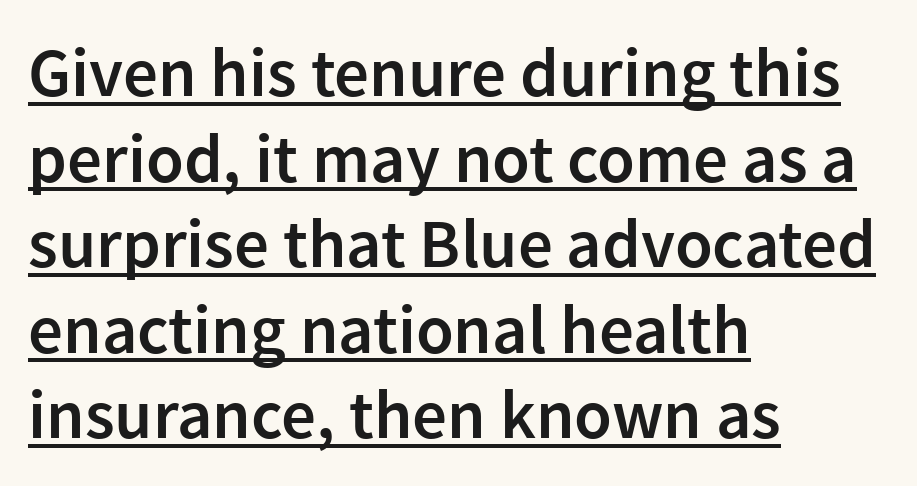
Its strokes are somewhat broadened, the hallmark of semibold type. These lines are rendered in a variable-pitch font. In terms of letterform style, serifs are entirely absent. Honestly, the letter spacing is just normal — you wouldn't notice it.
